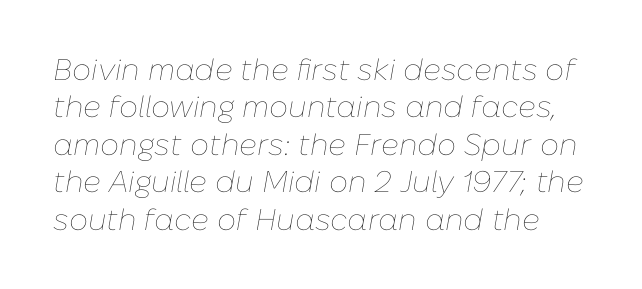
Q: Is the text bold? A: No.
Q: Is the text italic (slanted)? A: Yes, it leans right by about 10 degrees.
Q: Is the text underlined? A: No.
Q: Is the spacing between letters normal or unusually wide? A: Normal.
Q: Is the spacing between lines tight, normal or loose? A: Normal.
Q: Width (condensed, normal, or wide)? A: Normal.
Q: Stroke contrast? A: Low.
Q: x-height? A: Medium.
Q: Monospaced? A: No.
